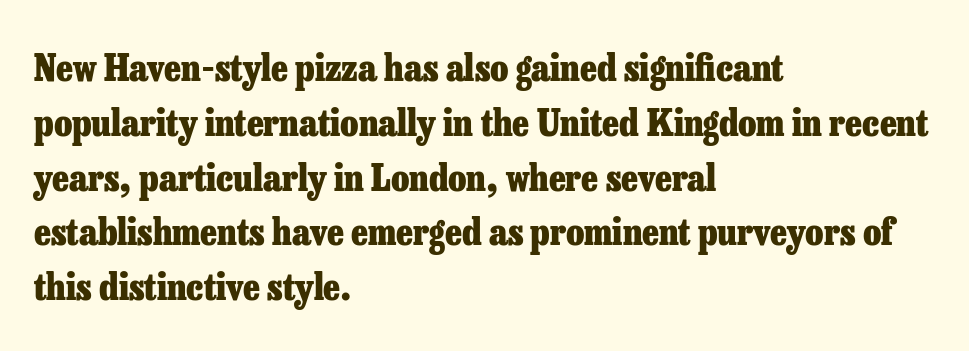
The image shows 37 px heavy serif type, upright; set left-aligned, normal line spacing (1.48x), normal letter spacing, not underlined; low stroke contrast and a medium x-height.
